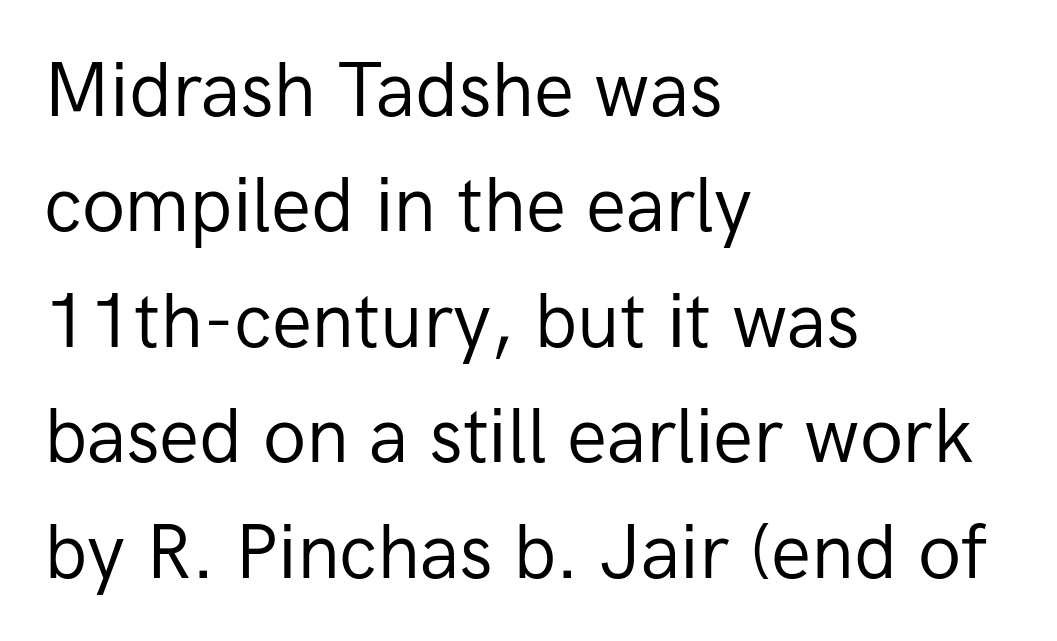
The image shows 75 px regular-weight sans-serif type, upright; set left-aligned, normal line spacing (1.54x), normal letter spacing, not underlined; low stroke contrast and a medium x-height.
